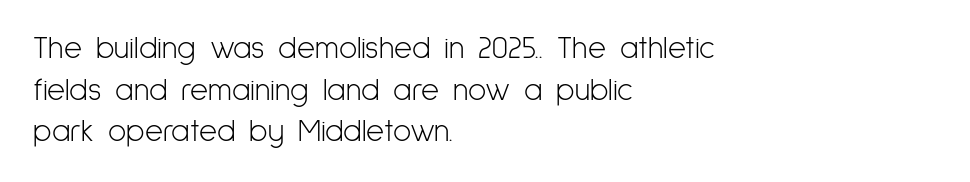
Q: Is the text bold? A: No.
Q: Is the text italic (slanted)? A: No, it is upright.
Q: Is the typeface a serif or a sans-serif typeface? A: Sans-serif.
Q: Is the text underlined? A: No.
Q: How is the paragraph aligned? A: Left-aligned.
Q: Is the spacing between letters normal or unusually wide? A: Normal.
Q: Is the spacing between lines tight, normal or loose? A: Normal.
Q: Width (condensed, normal, or wide)? A: Condensed.
Q: Stroke contrast? A: Low.
Q: x-height? A: Medium.
Q: Monospaced? A: No.
